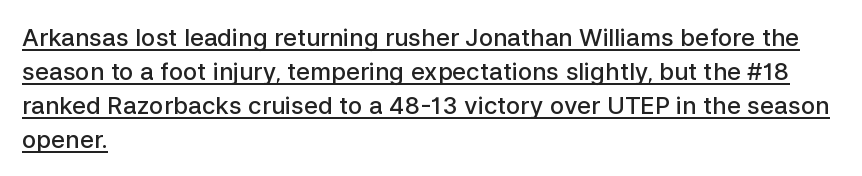
Q: Is the text bold? A: Semi-bold.
Q: Is the text italic (slanted)? A: No, it is upright.
Q: Is the text underlined? A: Yes.
Q: How is the paragraph aligned? A: Left-aligned.
Q: Is the spacing between letters normal or unusually wide? A: Normal.
Q: Is the spacing between lines tight, normal or loose? A: Normal.
